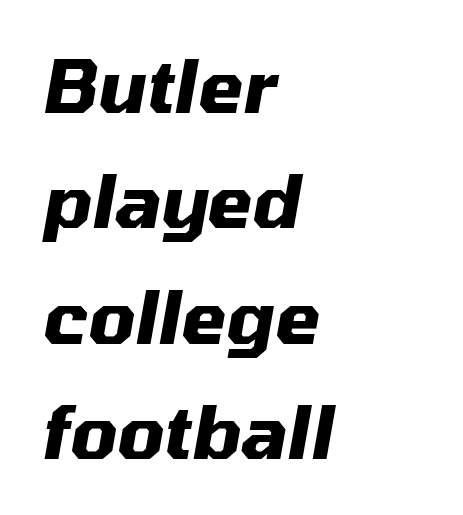
Q: Is the text bold? A: Yes.
Q: Is the text italic (slanted)? A: Yes, it leans right by about 10 degrees.
Q: Is the text underlined? A: No.
Q: How is the paragraph aligned? A: Left-aligned.
Q: Is the spacing between letters normal or unusually wide? A: Normal.
Q: Is the spacing between lines tight, normal or loose? A: Normal.
Q: Width (condensed, normal, or wide)? A: Normal.
Q: Stroke contrast? A: Medium.
Q: x-height? A: Medium.
Q: Monospaced? A: No.
